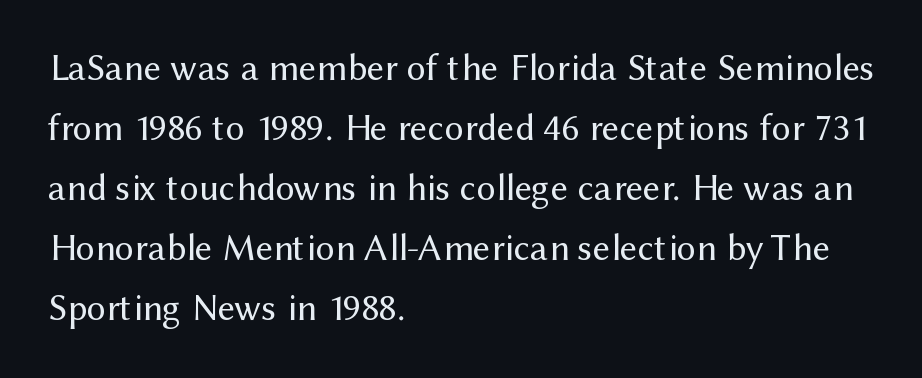
{"serif": "no", "italic": "no", "bold": "no", "weight": "regular", "width": "normal", "stroke_contrast": "medium", "x_height": "medium", "monospaced": "no", "underline": "no", "align": "left", "line_spacing": "normal", "line_spacing_ratio": 1.58, "letter_spacing": "normal", "letter_spacing_em": 0.0, "glyph_px": 38}
